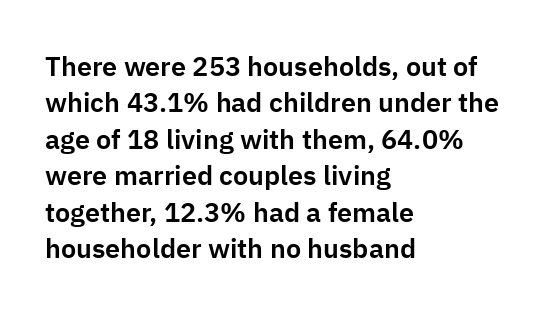
Q: Is the text italic (slanted)? A: No, it is upright.
Q: Is the text underlined? A: No.
Q: How is the paragraph aligned? A: Left-aligned.
Q: Is the spacing between letters normal or unusually wide? A: Normal.
Q: Is the spacing between lines tight, normal or loose? A: Normal.
